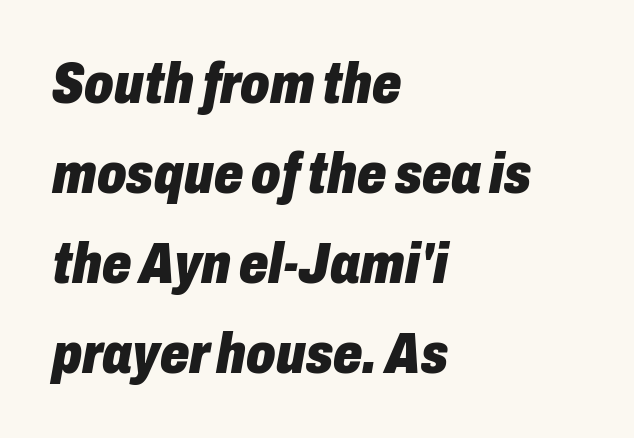
{"italic": "yes", "lean": "right", "slant_degrees": 10, "bold": "yes", "weight": "heavy", "width": "condensed", "stroke_contrast": "low", "x_height": "medium", "monospaced": "no", "underline": "no", "align": "left", "line_spacing": "normal", "line_spacing_ratio": 1.55, "letter_spacing": "normal", "letter_spacing_em": 0.0, "glyph_px": 58}
